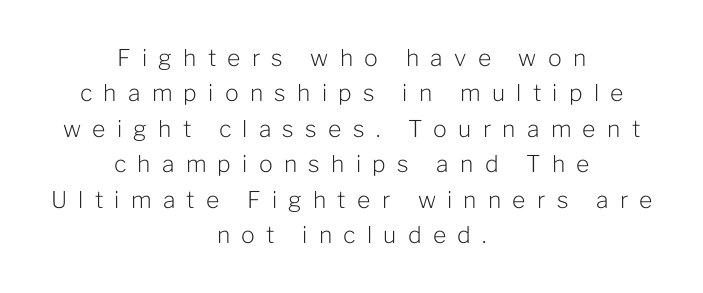
Q: Is the text bold? A: No.
Q: Is the text italic (slanted)? A: No, it is upright.
Q: Is the text underlined? A: No.
Q: How is the paragraph aligned? A: Centered.
Q: Is the spacing between letters normal or unusually wide? A: Unusually wide.
Q: Is the spacing between lines tight, normal or loose? A: Normal.
